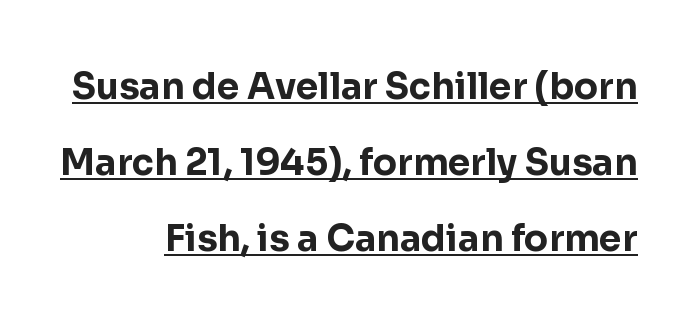
The image shows 36 px bold sans-serif type, upright; set right-aligned, loose line spacing (2.11x), normal letter spacing, underlined; low stroke contrast and a medium x-height.
